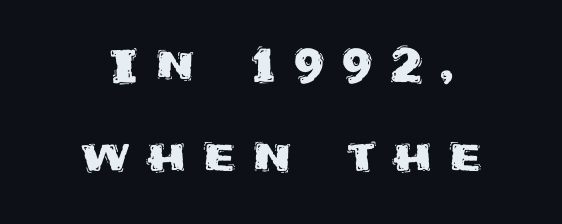
The image shows 46 px sans-serif type, upright; set centered, loose line spacing (2.01x), unusually wide letter spacing (+0.36 em), not underlined; medium stroke contrast and a large x-height.
